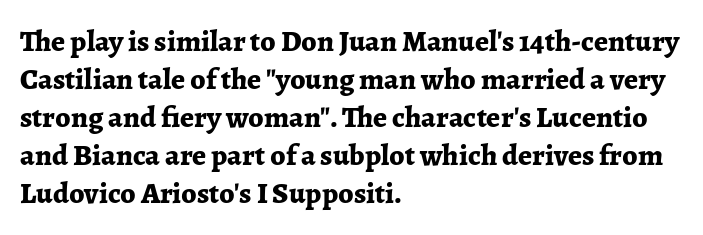
The designer left line spacing at the default. Descenders hang freely into open space. The ragged edge is on the right, which tells us the setting is flush left. This sample has the flowing, uneven cadence of proportional lettering.
